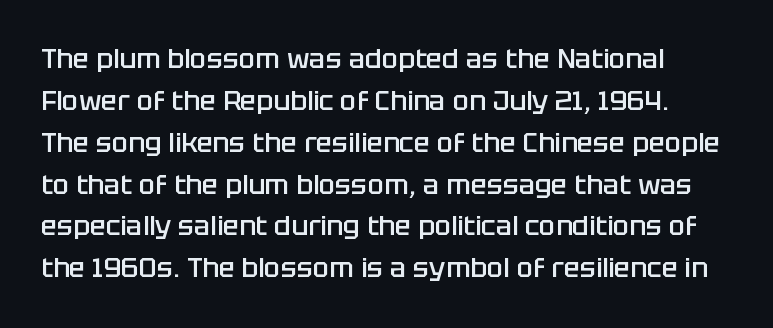
Q: Is the text bold? A: Semi-bold.
Q: Is the text italic (slanted)? A: No, it is upright.
Q: Is the text underlined? A: No.
Q: Is the spacing between letters normal or unusually wide? A: Normal.
Q: Is the spacing between lines tight, normal or loose? A: Normal.
